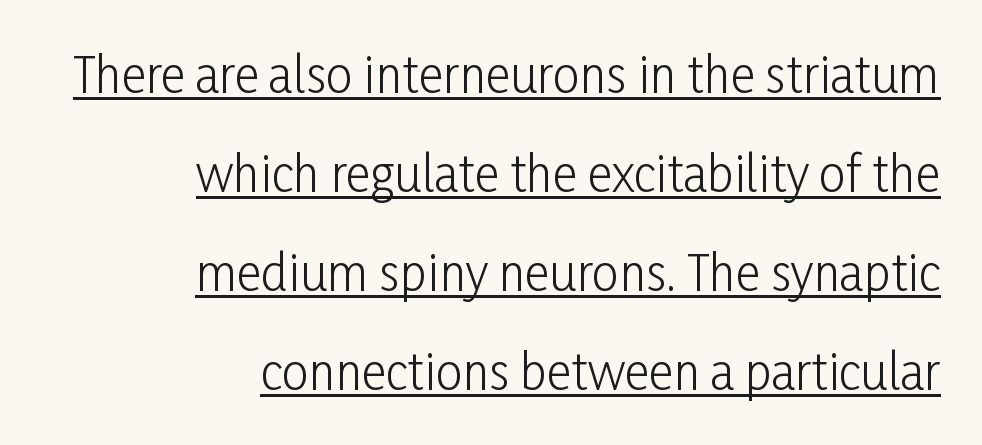
{"serif": "no", "italic": "no", "bold": "no", "weight": "light", "width": "condensed", "stroke_contrast": "low", "x_height": "medium", "monospaced": "no", "underline": "yes", "align": "right", "line_spacing": "loose", "line_spacing_ratio": 2.06, "letter_spacing": "normal", "letter_spacing_em": 0.0, "glyph_px": 48}
